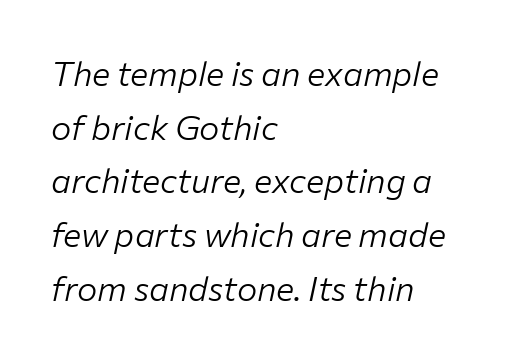
The image shows 34 px light type, italic (leaning right); set left-aligned, normal line spacing (1.58x), normal letter spacing, not underlined; low stroke contrast and a medium x-height.
